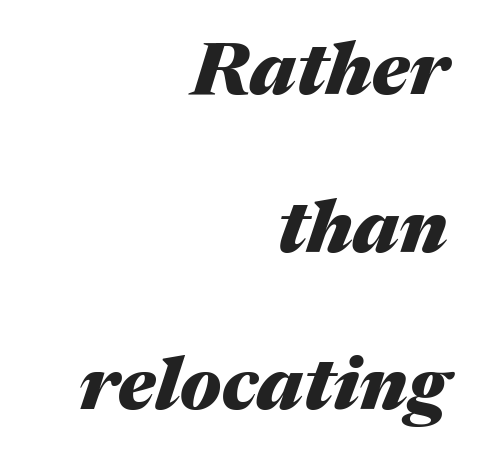
Q: Is the text bold? A: Yes.
Q: Is the text italic (slanted)? A: Yes, it leans right by about 17 degrees.
Q: Is the text underlined? A: No.
Q: How is the paragraph aligned? A: Right-aligned.
Q: Is the spacing between letters normal or unusually wide? A: Normal.
Q: Is the spacing between lines tight, normal or loose? A: Loose.
Q: Width (condensed, normal, or wide)? A: Normal.
Q: Stroke contrast? A: Medium.
Q: x-height? A: Medium.
Q: Monospaced? A: No.
